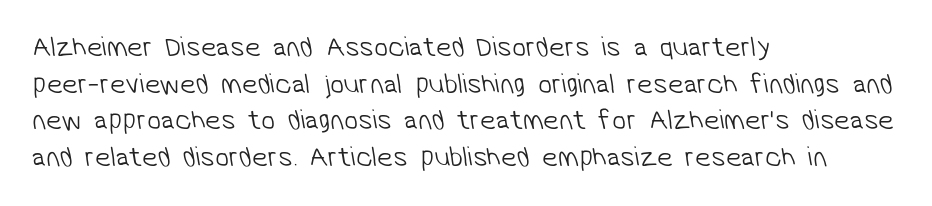
The image shows 28 px light sans-serif type; set left-aligned, normal line spacing (1.31x), normal letter spacing, not underlined; low stroke contrast and a medium x-height.
